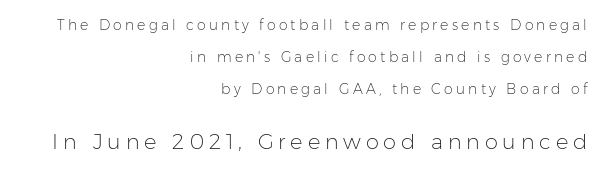
Q: Is the text bold? A: No.
Q: Is the text italic (slanted)? A: No, it is upright.
Q: Is the text underlined? A: No.
Q: How is the paragraph aligned? A: Right-aligned.
Q: Is the spacing between letters normal or unusually wide? A: Unusually wide.
Q: Is the spacing between lines tight, normal or loose? A: Loose.
Q: Which block of text is set in a larger size, the first (top) or the second (bottom)? A: The second (bottom) one.
